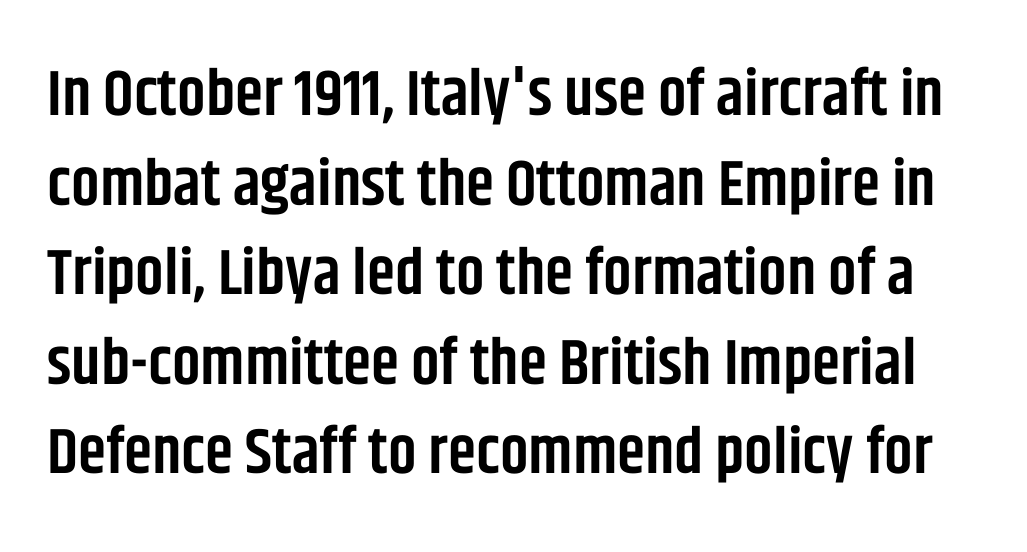
The image shows 64 px semibold, condensed sans-serif type, upright; set normal line spacing (1.4x), normal letter spacing, not underlined; low stroke contrast and a large x-height.
